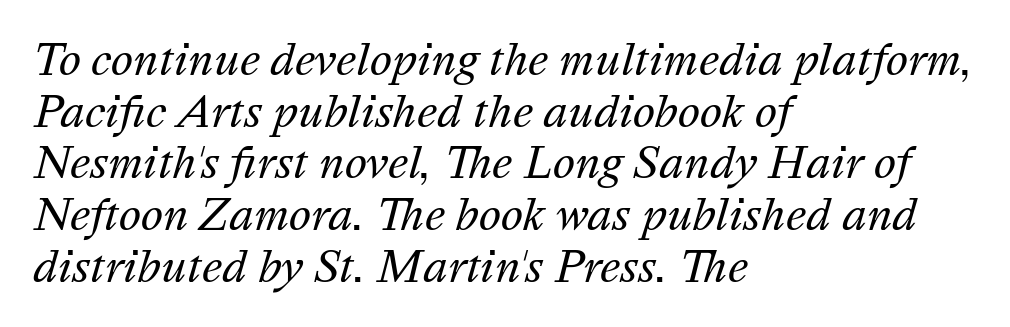
Q: Is the text bold? A: No.
Q: Is the text italic (slanted)? A: Yes, it leans right by about 16 degrees.
Q: Is the text underlined? A: No.
Q: How is the paragraph aligned? A: Left-aligned.
Q: Is the spacing between letters normal or unusually wide? A: Normal.
Q: Width (condensed, normal, or wide)? A: Normal.
Q: Stroke contrast? A: Medium.
Q: x-height? A: Medium.
Q: Monospaced? A: No.
